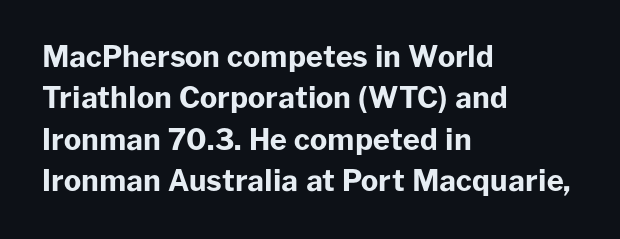
Layout note: lines flush left. Ordinary non-slanted type is in use. Look at the bottom of the vertical strokes: they stop flat, with no serifs. The letters sit at their default tracking, neither squeezed nor spread. Quick note: underline off.
